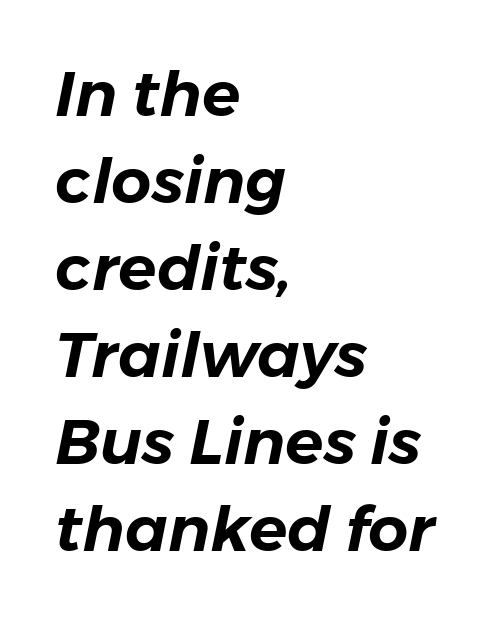
Italic: yes, the glyphs are oblique. Nobody drew a line under any word here. Does extra space separate the letters? No, they use regular spacing. This block has exactly the height ordinary leading produces.
